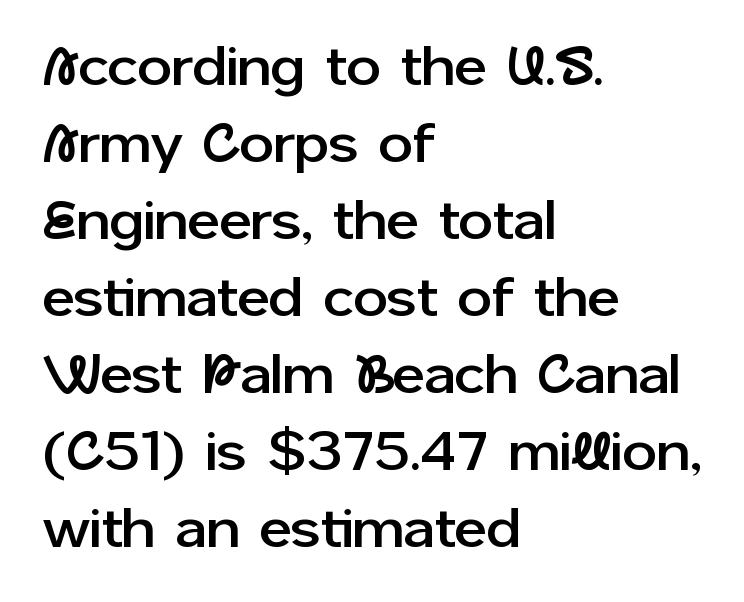
Q: Is the text italic (slanted)? A: No, it is upright.
Q: Is the typeface a serif or a sans-serif typeface? A: Sans-serif.
Q: Is the text underlined? A: No.
Q: How is the paragraph aligned? A: Left-aligned.
Q: Is the spacing between letters normal or unusually wide? A: Normal.
Q: Is the spacing between lines tight, normal or loose? A: Normal.
Q: Width (condensed, normal, or wide)? A: Normal.
Q: Stroke contrast? A: Low.
Q: x-height? A: Medium.
Q: Monospaced? A: No.
